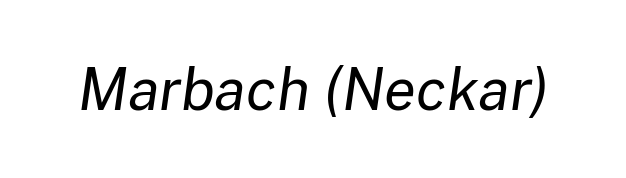
{"italic": "yes", "lean": "right", "slant_degrees": 8, "bold": "no", "weight": "regular", "width": "normal", "stroke_contrast": "low", "x_height": "medium", "monospaced": "no", "underline": "no", "letter_spacing": "normal", "letter_spacing_em": 0.0, "glyph_px": 58}
